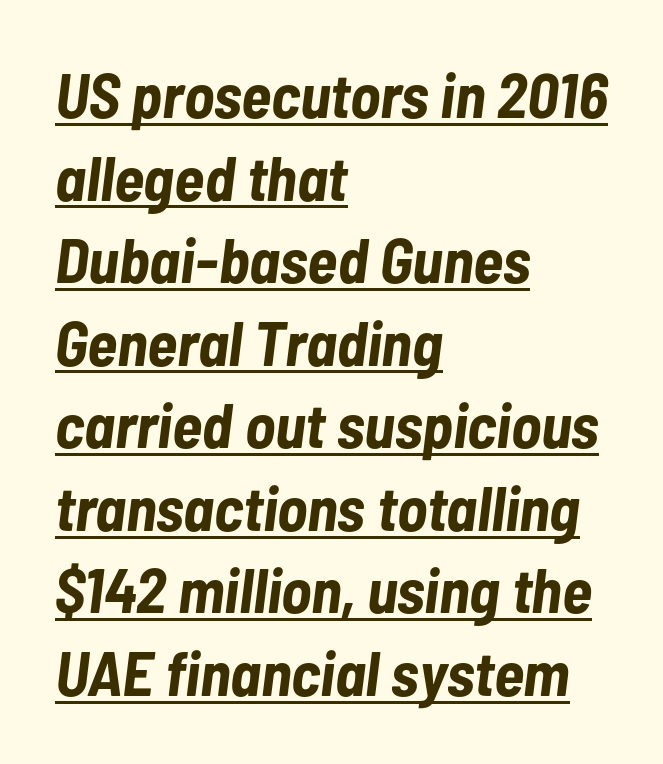
The image shows 63 px bold, condensed type, italic (leaning right); set left-aligned, normal line spacing (1.31x), normal letter spacing, underlined; low stroke contrast and a medium x-height.
